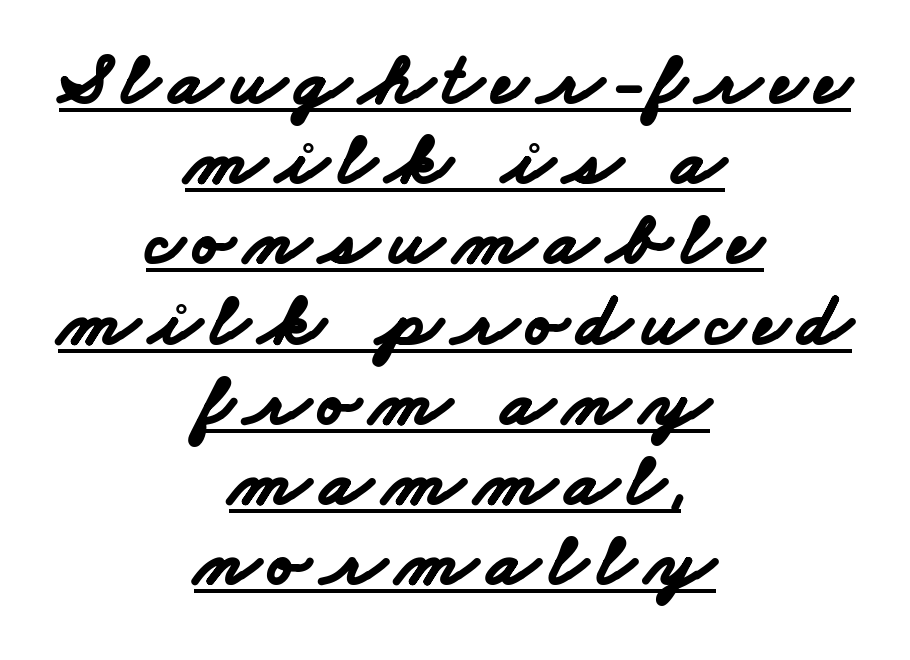
{"serif": "no", "bold": "yes", "weight": "bold", "width": "wide", "stroke_contrast": "low", "x_height": "small", "monospaced": "no", "underline": "yes", "align": "center", "line_spacing": "tight", "line_spacing_ratio": 1.07, "glyph_px": 75}
